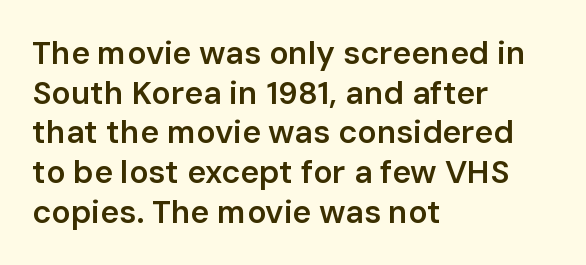
One-word summary of the alignment: left. The letters advance in unequal steps, a hallmark of proportional type. Slightly chunky letters — semibold, I'd say, not full bold. The area under the type is left untouched. The specimen reads as upright at a glance. Nope, no serifs anywhere on these letters.
